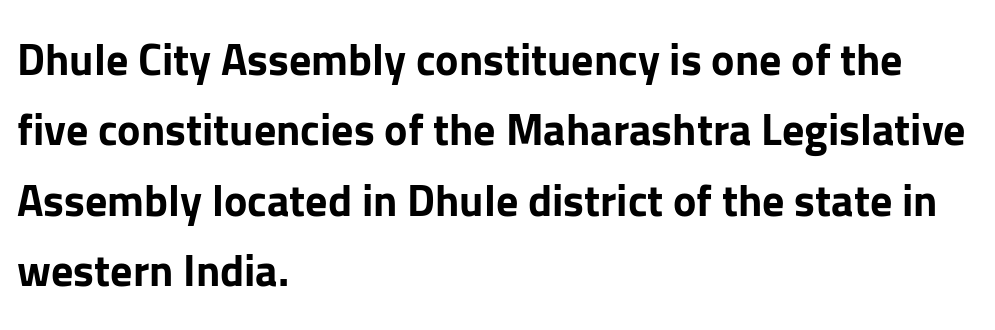
The type is set solid horizontally, with unmodified tracking. The letters are bold, with thick, heavy strokes. One-word summary of the alignment: left. Grotesque or geometric, the face here clearly has no serifs.
